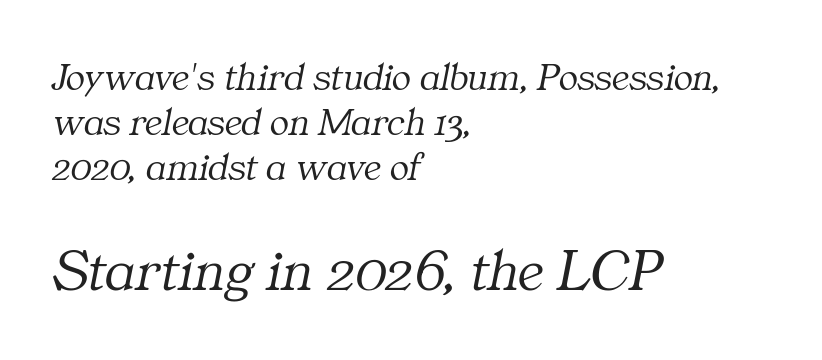
Size hierarchy here favors the trailing block over the leading one. The gaps between neighbouring characters are ordinary and unremarkable. Ink coverage per letter is moderate at most. Classification — serif.
